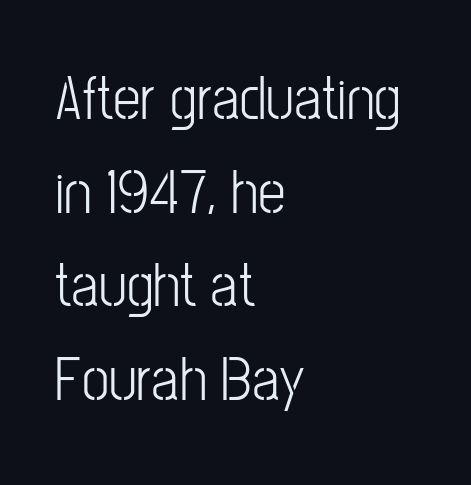
Q: Is the text italic (slanted)? A: No, it is upright.
Q: Is the typeface a serif or a sans-serif typeface? A: Sans-serif.
Q: Is the text underlined? A: No.
Q: How is the paragraph aligned? A: Left-aligned.
Q: Is the spacing between letters normal or unusually wide? A: Normal.
Q: Is the spacing between lines tight, normal or loose? A: Normal.
Q: Width (condensed, normal, or wide)? A: Condensed.
Q: Stroke contrast? A: Low.
Q: x-height? A: Medium.
Q: Monospaced? A: No.
